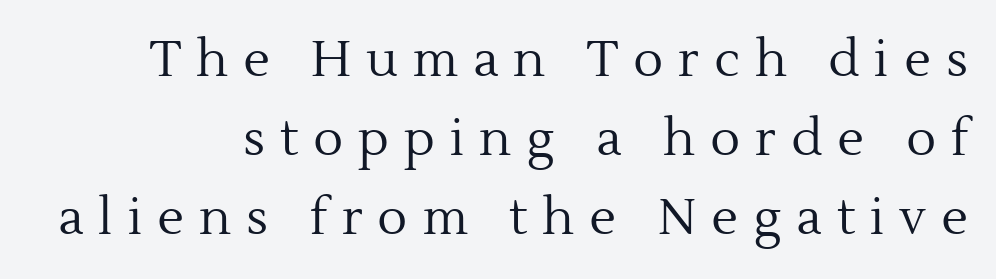
The glyphs in this specimen are seriffed. Every stem runs plumb, perpendicular to the baseline. Spacing verdict: proportional, widths tailored to each character. Look at the tracking — it's clearly loosened, letters drifting apart. Is the type heavy? It reads as light-to-regular instead.
